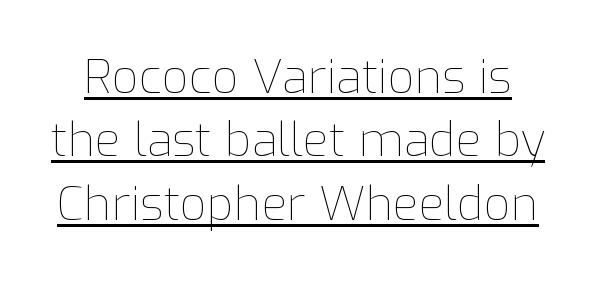
{"italic": "no", "bold": "no", "weight": "thin", "width": "normal", "stroke_contrast": "low", "x_height": "medium", "monospaced": "no", "underline": "yes", "line_spacing": "normal", "line_spacing_ratio": 1.35, "letter_spacing": "normal", "letter_spacing_em": 0.0, "glyph_px": 47}
